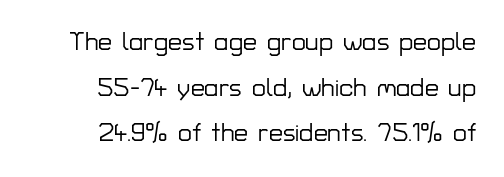
The image shows 25 px text type, upright; set right-aligned, line spacing 1.83x, normal letter spacing, not underlined.
